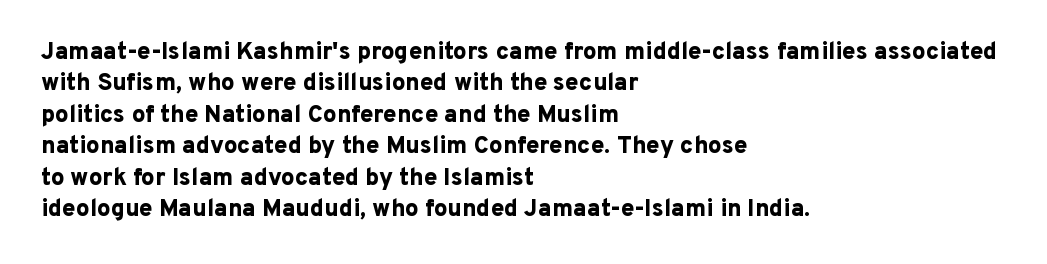
Caption: standard tracking, unaltered. In CSS terms this would be text-align: left. Unlike italic type, these characters show no tilt at all. A dark, heavy texture on the line: the type is bold.
